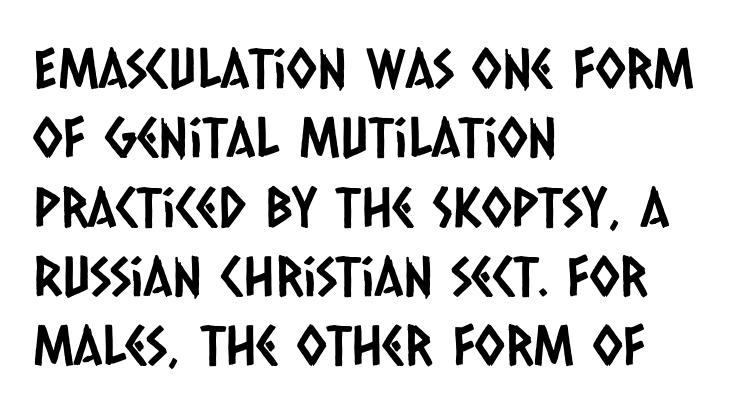
This sample uses a sans-serif face. One-word summary of the alignment: left. Each letter keeps its own natural width here, so spacing adapts to shape. The designer left line spacing at the default. Here the glyphs are tracked normally, forming tight word shapes.
